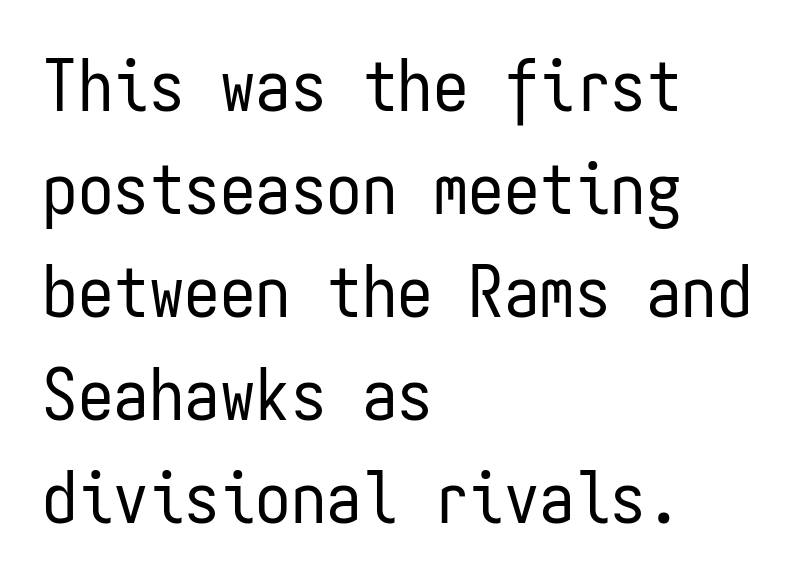
Q: Is the text bold? A: No.
Q: Is the text italic (slanted)? A: No, it is upright.
Q: Is the typeface a serif or a sans-serif typeface? A: Sans-serif.
Q: Is the text underlined? A: No.
Q: How is the paragraph aligned? A: Left-aligned.
Q: Is the spacing between letters normal or unusually wide? A: Normal.
Q: Is the spacing between lines tight, normal or loose? A: Normal.
Q: Width (condensed, normal, or wide)? A: Condensed.
Q: Stroke contrast? A: Low.
Q: x-height? A: Medium.
Q: Monospaced? A: Yes.
